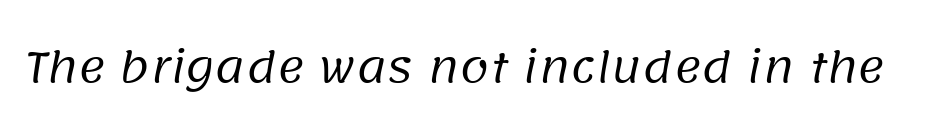
The image shows 42 px regular-weight sans-serif type; set normal letter spacing, not underlined; low stroke contrast and a large x-height.
